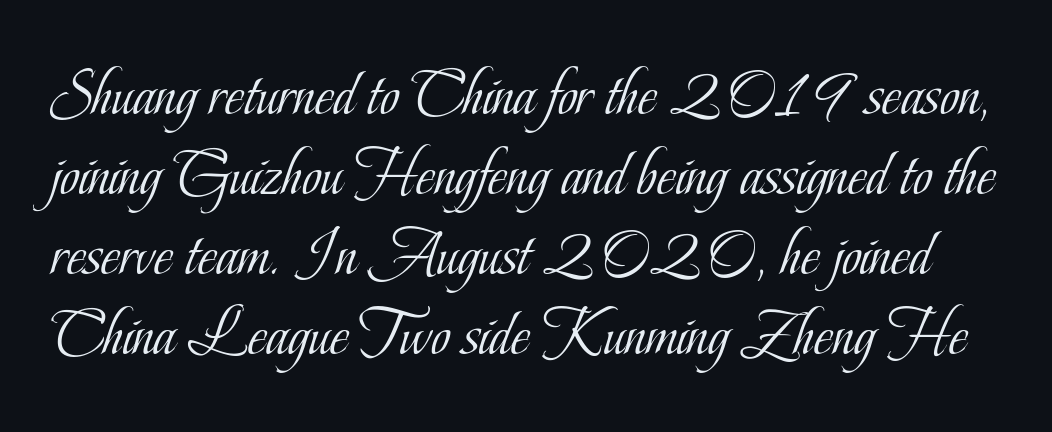
{"serif": "yes", "bold": "no", "weight": "light", "width": "condensed", "stroke_contrast": "low", "x_height": "small", "monospaced": "no", "underline": "no", "line_spacing_ratio": 1.21, "letter_spacing": "normal", "letter_spacing_em": 0.0, "glyph_px": 66}
